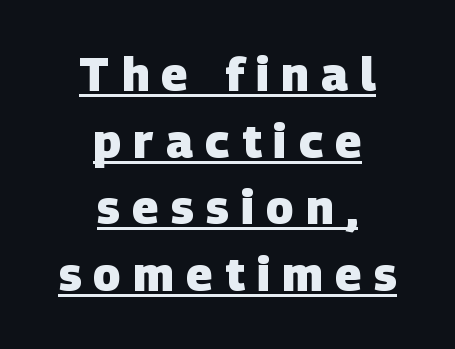
Q: Is the text bold? A: Yes.
Q: Is the typeface a serif or a sans-serif typeface? A: Sans-serif.
Q: Is the text underlined? A: Yes.
Q: How is the paragraph aligned? A: Centered.
Q: Is the spacing between letters normal or unusually wide? A: Unusually wide.
Q: Is the spacing between lines tight, normal or loose? A: Normal.
Q: Width (condensed, normal, or wide)? A: Normal.
Q: Stroke contrast? A: Low.
Q: x-height? A: Large.
Q: Monospaced? A: No.
